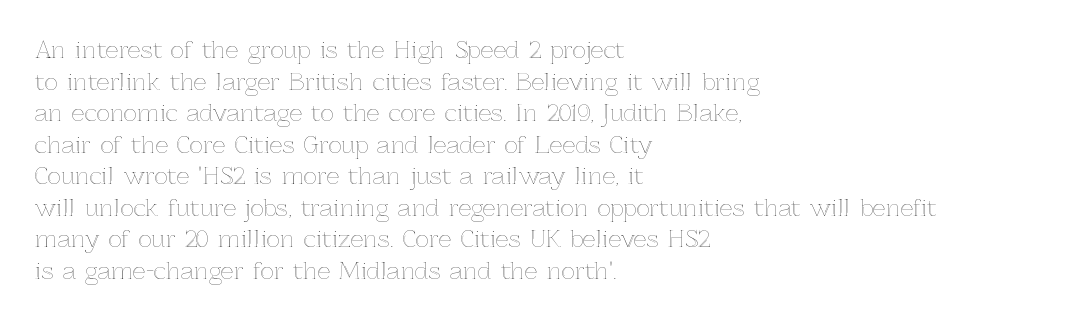
The letterforms sit shoulder to shoulder at normal distance. The paragraph has a hard left edge and a soft right edge. A clean baseline with only descenders dipping below it. No italicization has been applied; the sample stays upright.
